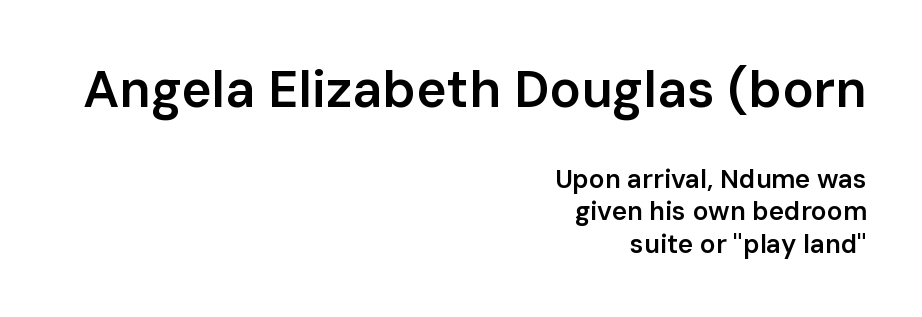
In terms of weight, the rendering is demibold, just under bold. Check the space under the baseline: it is left empty. The letters in the upper block stand taller than those in the block below. The specimen reads as upright at a glance.
